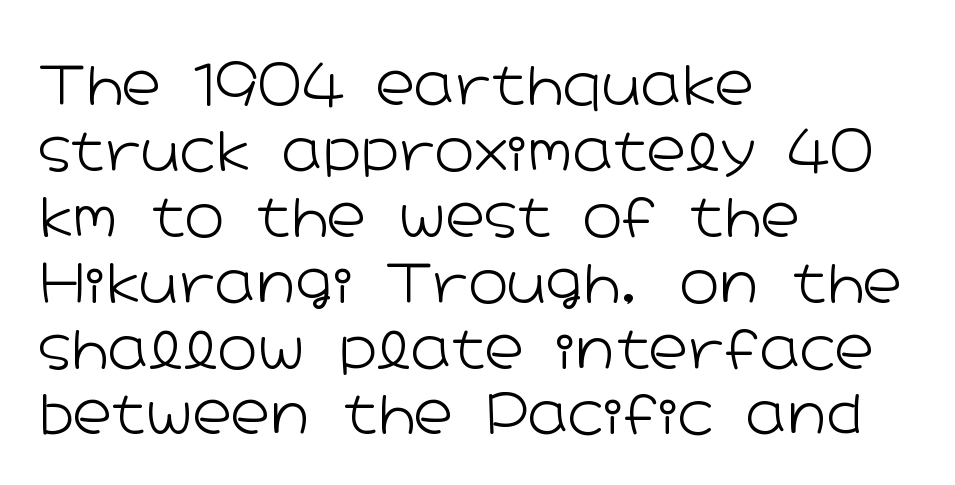
Each letter keeps its own natural width here, so spacing adapts to shape. The letters look calm and open, with moderate or lighter stems. Unlike italic type, these characters show no tilt at all. The type family on display is of the sans-serif kind.
